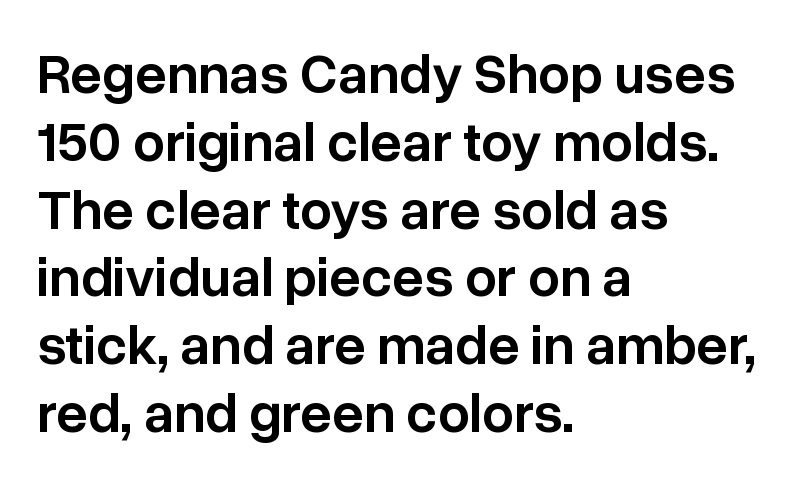
{"serif": "no", "italic": "no", "bold": "semi", "weight": "semibold", "width": "normal", "stroke_contrast": "low", "x_height": "medium", "monospaced": "no", "underline": "no", "align": "left", "line_spacing_ratio": 1.21, "letter_spacing": "normal", "letter_spacing_em": 0.0, "glyph_px": 56}
